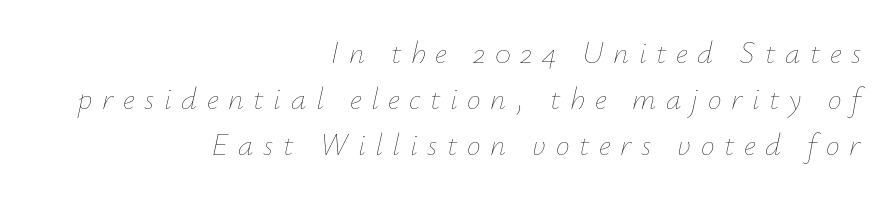
The whole block is typeset with a tilt. Note the varied advance widths — an 'i' is clearly narrower than an 'm'. Reading down the column, the eye jumps a familiar distance to each next line. The weight would be labelled regular, book, light, or lighter still. Unmarked baselines from the first word to the last. Reading down the block, your eye finds every line finishing at a fixed right position.
